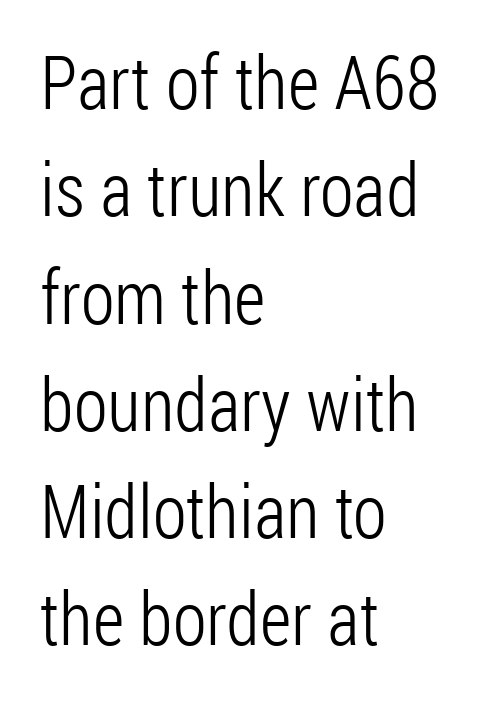
One glance says typical: line gaps are just what's usual. Descenders hang freely into open space. If you drew a line through each stem, it would be perfectly vertical. Character widths vary here, with narrow letters taking less room than wide ones. The font family rendered here belongs to the sans-serif group. Weight: regular or lighter.
